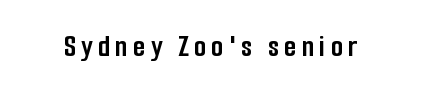
Q: Is the text bold? A: Yes.
Q: Is the text italic (slanted)? A: No, it is upright.
Q: Is the typeface a serif or a sans-serif typeface? A: Sans-serif.
Q: Is the text underlined? A: No.
Q: Width (condensed, normal, or wide)? A: Condensed.
Q: Stroke contrast? A: Low.
Q: x-height? A: Medium.
Q: Monospaced? A: No.
